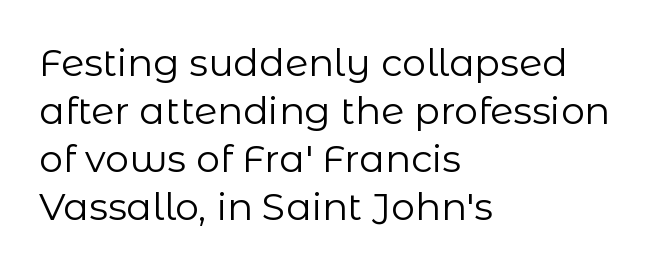
Vertical strokes here are truly vertical. Here the designer chose a conventional face with non-uniform glyph widths. A light-to-regular cut is what we see here. If you drew a ruler down the left edge, every line would touch it. The rendering keeps characters at their native spacing. Check where the strokes stop: nothing finishes them off — pure sans.
